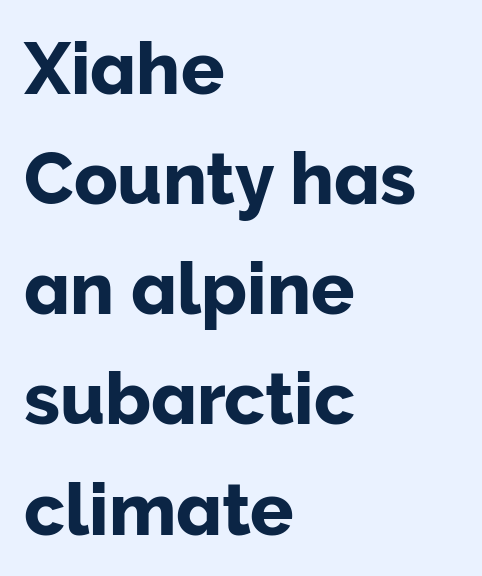
Q: Is the text italic (slanted)? A: No, it is upright.
Q: Is the typeface a serif or a sans-serif typeface? A: Sans-serif.
Q: Is the text underlined? A: No.
Q: How is the paragraph aligned? A: Left-aligned.
Q: Is the spacing between letters normal or unusually wide? A: Normal.
Q: Is the spacing between lines tight, normal or loose? A: Normal.
Q: Width (condensed, normal, or wide)? A: Normal.
Q: Stroke contrast? A: Low.
Q: x-height? A: Medium.
Q: Monospaced? A: No.
